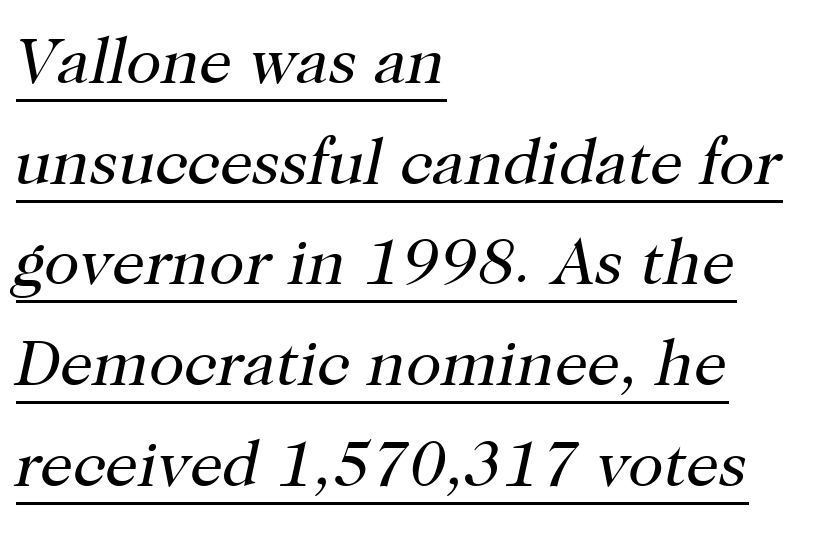
Q: Is the text bold? A: No.
Q: Is the text italic (slanted)? A: Yes, it leans right by about 12 degrees.
Q: Is the typeface a serif or a sans-serif typeface? A: Serif.
Q: Is the text underlined? A: Yes.
Q: How is the paragraph aligned? A: Left-aligned.
Q: Is the spacing between letters normal or unusually wide? A: Normal.
Q: Is the spacing between lines tight, normal or loose? A: Normal.
Q: Width (condensed, normal, or wide)? A: Normal.
Q: Stroke contrast? A: High.
Q: x-height? A: Medium.
Q: Monospaced? A: No.
